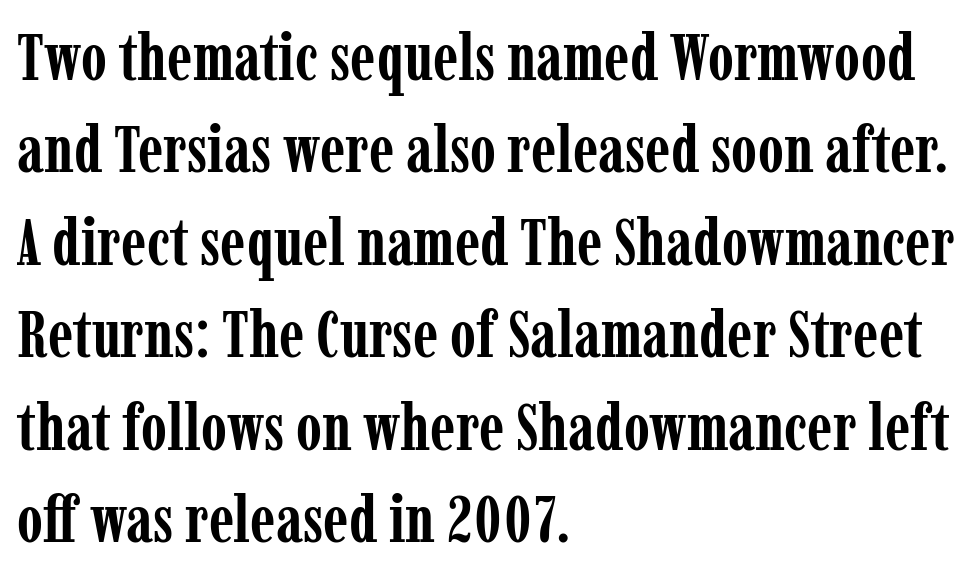
The image shows 66 px semibold, condensed serif type, upright; set left-aligned, normal line spacing (1.4x), normal letter spacing, not underlined; low stroke contrast and a medium x-height.
